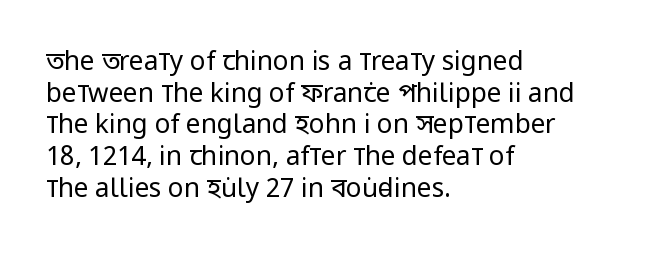
Q: Is the text bold? A: No.
Q: Is the text italic (slanted)? A: No, it is upright.
Q: Is the text underlined? A: No.
Q: How is the paragraph aligned? A: Left-aligned.
Q: Is the spacing between letters normal or unusually wide? A: Normal.
